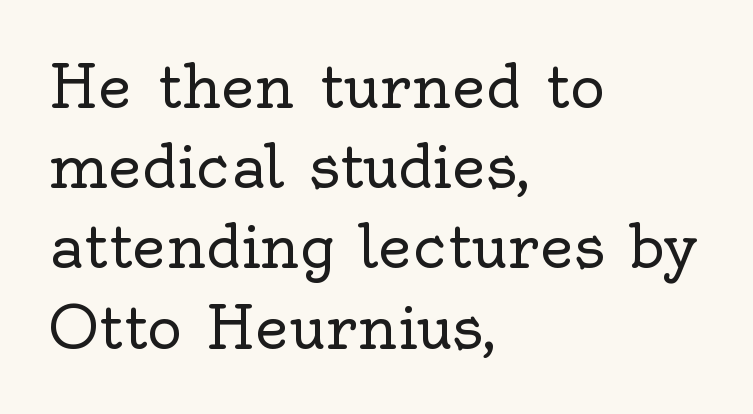
{"serif": "yes", "italic": "no", "bold": "no", "weight": "regular", "width": "normal", "x_height": "small", "monospaced": "no", "underline": "no", "align": "left", "line_spacing": "normal", "line_spacing_ratio": 1.36, "letter_spacing": "normal", "letter_spacing_em": 0.0, "glyph_px": 59}
